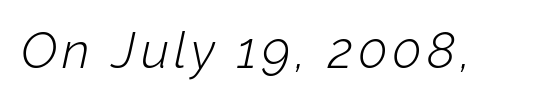
The image shows 50 px light type, italic (leaning right); set not underlined; low stroke contrast and a medium x-height.
